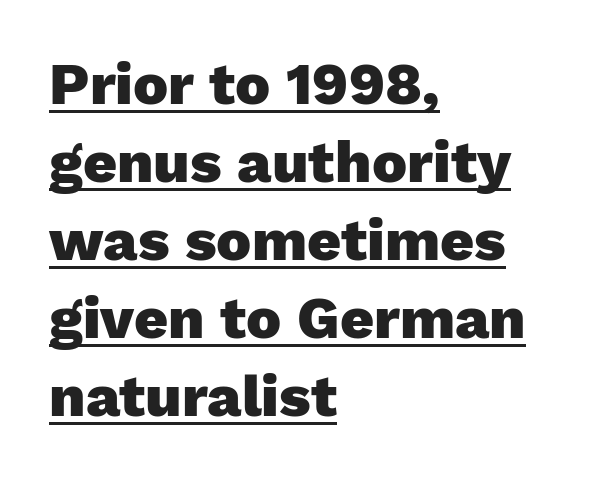
Q: Is the text bold? A: Yes.
Q: Is the text italic (slanted)? A: No, it is upright.
Q: Is the typeface a serif or a sans-serif typeface? A: Sans-serif.
Q: Is the text underlined? A: Yes.
Q: How is the paragraph aligned? A: Left-aligned.
Q: Is the spacing between letters normal or unusually wide? A: Normal.
Q: Is the spacing between lines tight, normal or loose? A: Normal.
Q: Width (condensed, normal, or wide)? A: Normal.
Q: Stroke contrast? A: Low.
Q: x-height? A: Medium.
Q: Monospaced? A: No.
